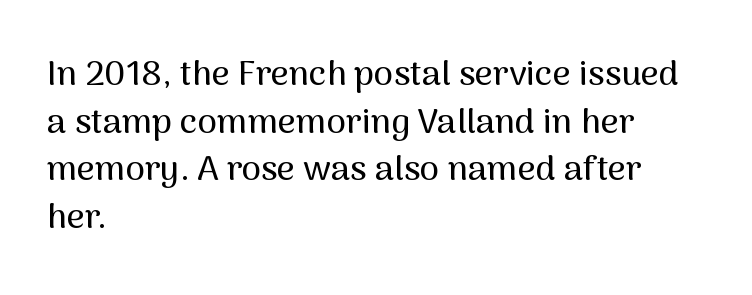
The image shows 35 px sans-serif type, upright; set left-aligned, normal line spacing (1.36x), normal letter spacing, not underlined; medium stroke contrast and a medium x-height.
